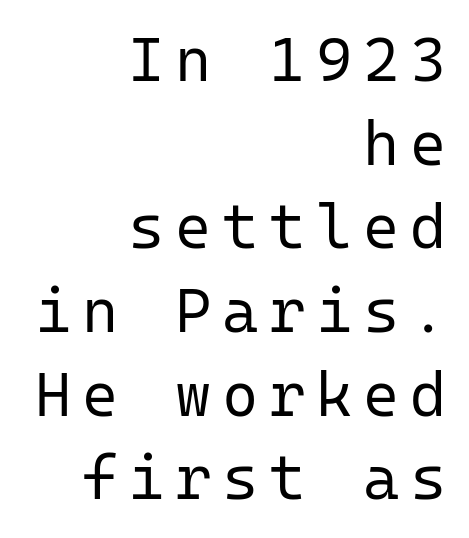
The image shows 62 px regular-weight sans-serif type, upright, monospaced; set right-aligned, normal line spacing (1.35x), not underlined; low stroke contrast and a medium x-height.
